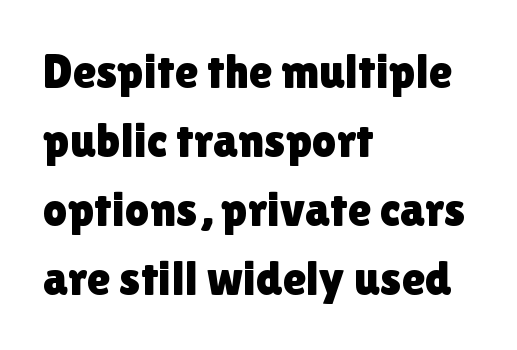
Q: Is the text italic (slanted)? A: No, it is upright.
Q: Is the typeface a serif or a sans-serif typeface? A: Sans-serif.
Q: Is the text underlined? A: No.
Q: How is the paragraph aligned? A: Left-aligned.
Q: Is the spacing between letters normal or unusually wide? A: Normal.
Q: Is the spacing between lines tight, normal or loose? A: Normal.
Q: Width (condensed, normal, or wide)? A: Normal.
Q: x-height? A: Medium.
Q: Monospaced? A: No.
